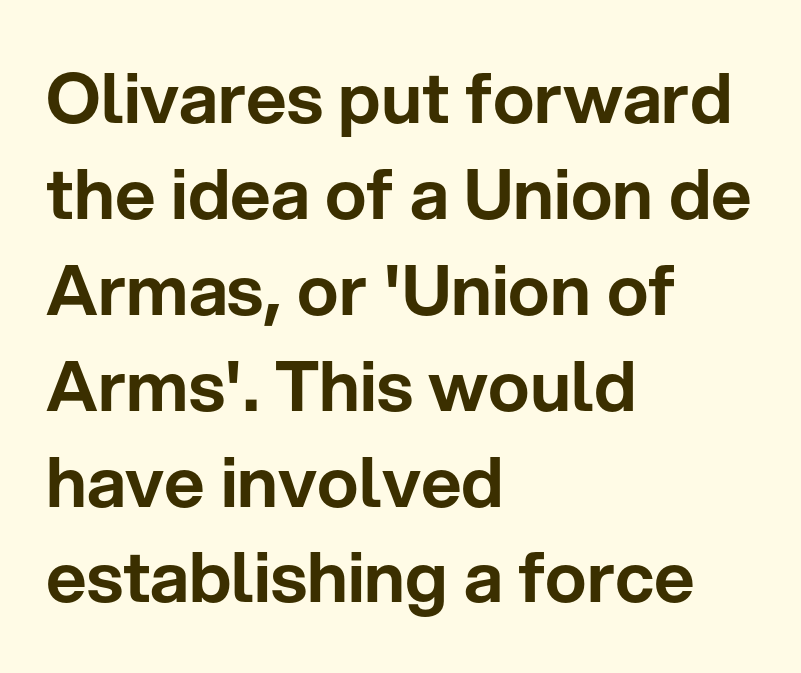
The image shows 70 px sans-serif type, upright; set left-aligned, normal line spacing (1.37x), normal letter spacing, not underlined; low stroke contrast and a medium x-height.
